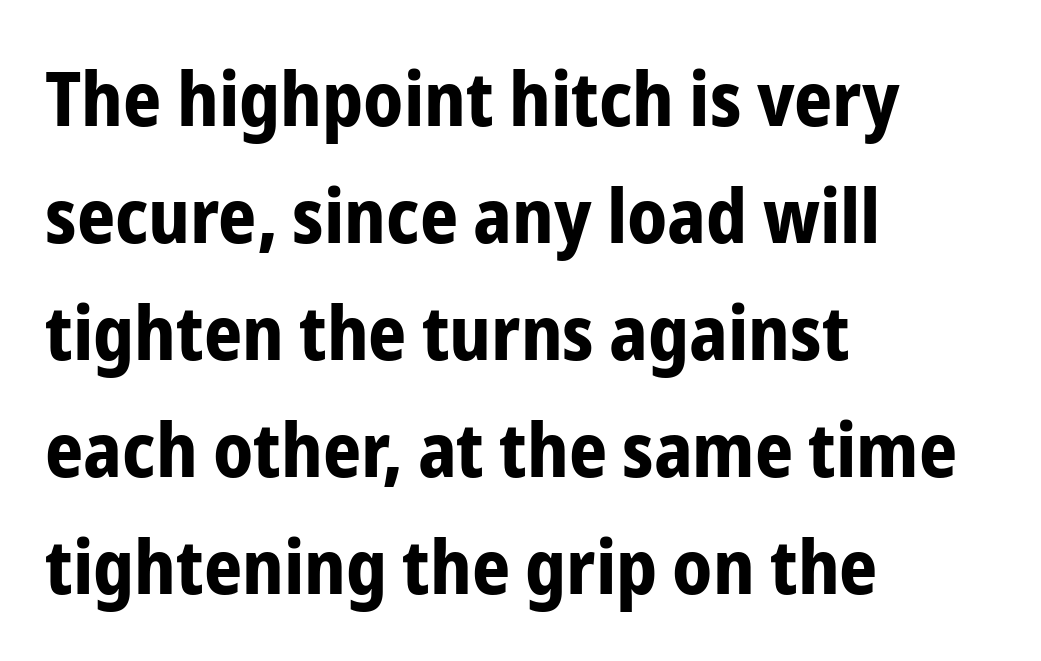
Descenders are the only things crossing below the line. There is no visible air inserted between adjacent glyphs. Regarding serifs, this sample does without them. The passage shown is emphatically bold. These lines were composed using upright roman letters.
